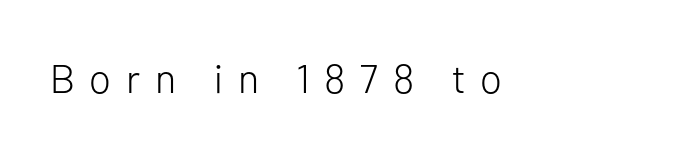
{"serif": "no", "italic": "no", "bold": "no", "weight": "light", "width": "normal", "stroke_contrast": "low", "x_height": "medium", "monospaced": "no", "underline": "no", "letter_spacing": "wide", "letter_spacing_em": 0.37, "glyph_px": 40}
